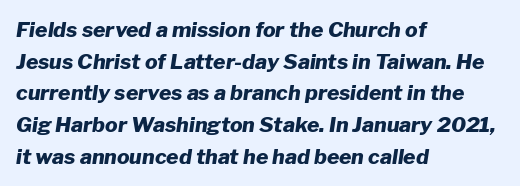
Q: Is the text bold? A: Yes.
Q: Is the text italic (slanted)? A: Yes, it leans right by about 8 degrees.
Q: Is the text underlined? A: No.
Q: How is the paragraph aligned? A: Left-aligned.
Q: Is the spacing between letters normal or unusually wide? A: Normal.
Q: Is the spacing between lines tight, normal or loose? A: Normal.
